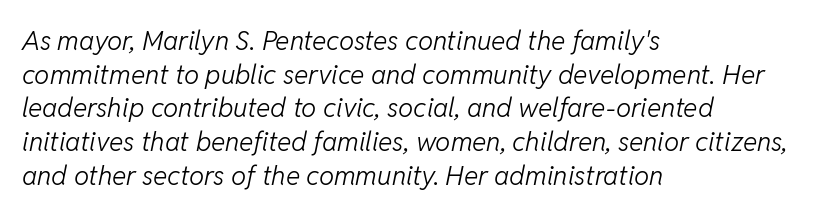
Q: Is the text bold? A: No.
Q: Is the text italic (slanted)? A: Yes, it leans right by about 11 degrees.
Q: Is the text underlined? A: No.
Q: How is the paragraph aligned? A: Left-aligned.
Q: Is the spacing between letters normal or unusually wide? A: Normal.
Q: Is the spacing between lines tight, normal or loose? A: Normal.
